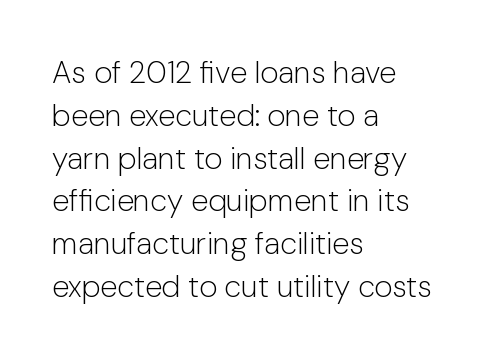
Compared with typical body copy, the letter spacing here is the same. These lines were composed using upright roman letters. Typographically, this falls in the sans-serif category. This sample has the flowing, uneven cadence of proportional lettering. These lines sit exactly where default settings would place them. No word sits above an underline.
